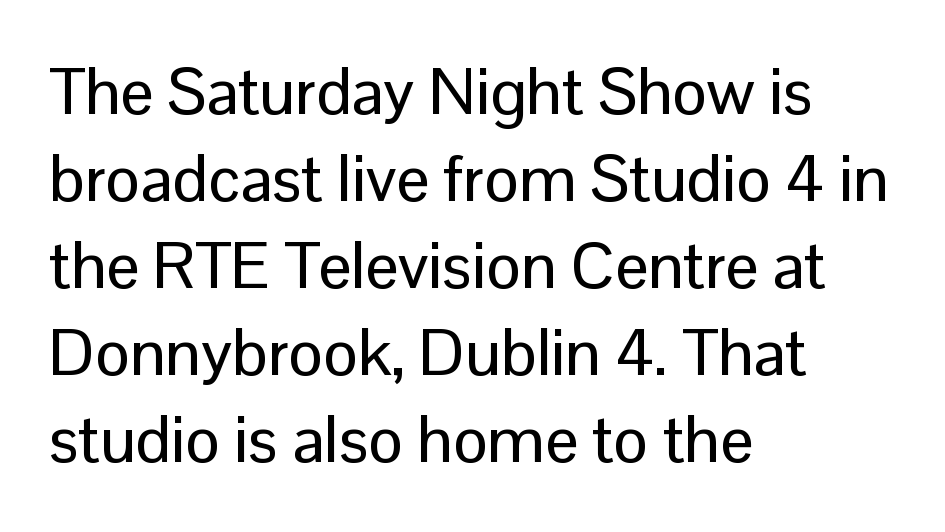
{"serif": "no", "italic": "no", "width": "normal", "stroke_contrast": "low", "x_height": "medium", "monospaced": "no", "underline": "no", "align": "left", "line_spacing": "normal", "line_spacing_ratio": 1.34, "letter_spacing": "normal", "letter_spacing_em": 0.0, "glyph_px": 65}
